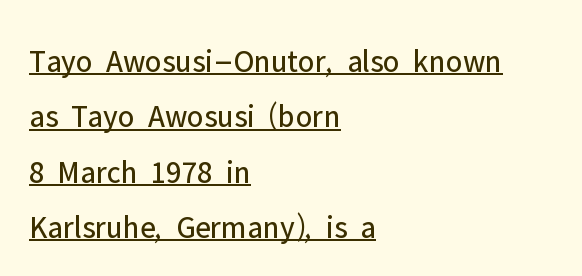
Q: Is the text bold? A: No.
Q: Is the text italic (slanted)? A: No, it is upright.
Q: Is the typeface a serif or a sans-serif typeface? A: Sans-serif.
Q: Is the text underlined? A: Yes.
Q: How is the paragraph aligned? A: Left-aligned.
Q: Is the spacing between letters normal or unusually wide? A: Normal.
Q: Width (condensed, normal, or wide)? A: Normal.
Q: Stroke contrast? A: Low.
Q: x-height? A: Medium.
Q: Monospaced? A: No.
